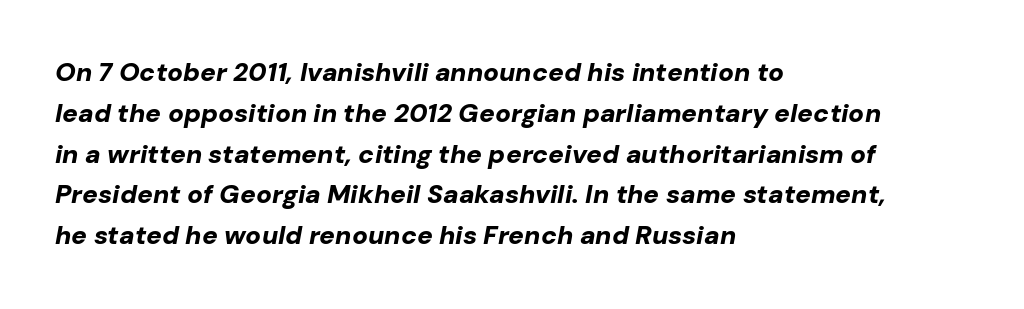
{"italic": "yes", "lean": "right", "slant_degrees": 10, "bold": "yes", "underline": "no", "align": "left", "line_spacing": "normal", "line_spacing_ratio": 1.57, "letter_spacing": "normal", "letter_spacing_em": 0.0, "glyph_px": 26}
